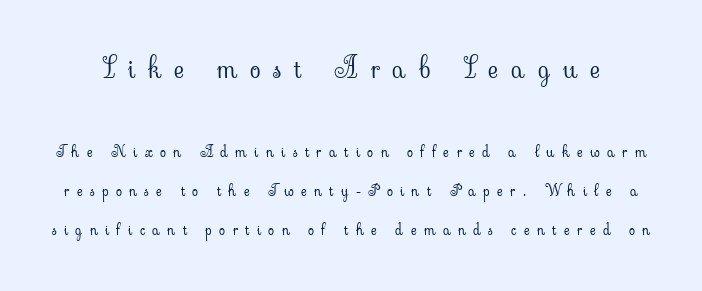
{"serif": "yes", "italic": "no", "bold": "no", "weight": "light", "width": "normal", "stroke_contrast": "low", "x_height": "small", "monospaced": "no", "underline": "no", "line_spacing": "loose", "line_spacing_ratio": 2.45, "letter_spacing": "wide", "letter_spacing_em": 0.46, "larger_block": "first", "size_ratio": 1.75, "glyph_px": 28}
